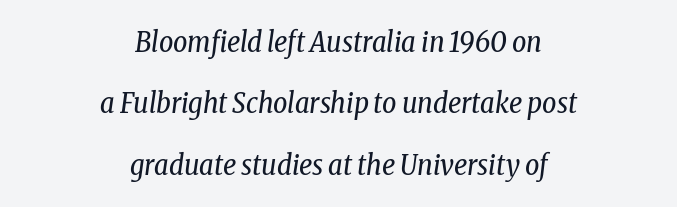
Q: Is the text bold? A: No.
Q: Is the text italic (slanted)? A: Yes, it leans right by about 8 degrees.
Q: Is the typeface a serif or a sans-serif typeface? A: Serif.
Q: Is the text underlined? A: No.
Q: How is the paragraph aligned? A: Centered.
Q: Is the spacing between letters normal or unusually wide? A: Normal.
Q: Is the spacing between lines tight, normal or loose? A: Loose.
Q: Width (condensed, normal, or wide)? A: Condensed.
Q: Stroke contrast? A: Low.
Q: x-height? A: Medium.
Q: Monospaced? A: No.
